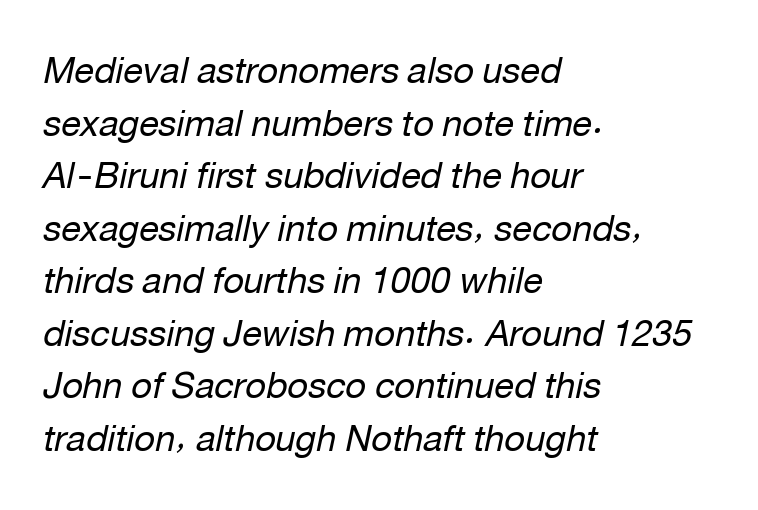
The image shows 36 px regular-weight type, italic (leaning right); set left-aligned, normal line spacing (1.46x), normal letter spacing, not underlined; low stroke contrast and a medium x-height.
